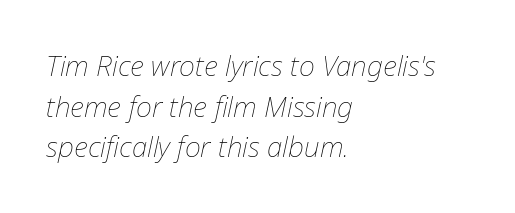
The image shows 28 px thin type, italic (leaning right); set left-aligned, normal line spacing (1.45x), normal letter spacing, not underlined; low stroke contrast and a medium x-height.
